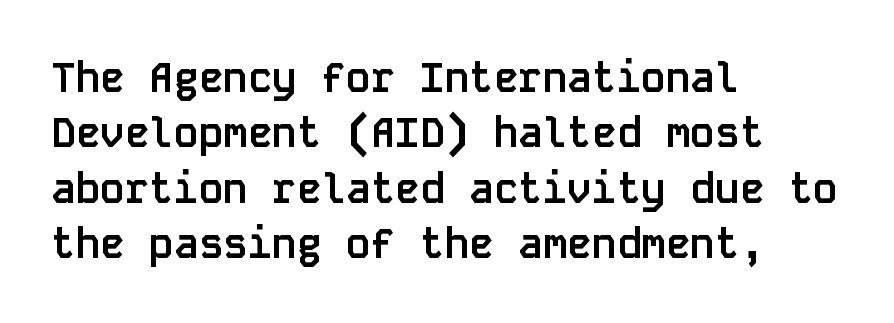
Q: Is the text bold? A: Yes.
Q: Is the text italic (slanted)? A: No, it is upright.
Q: Is the typeface a serif or a sans-serif typeface? A: Sans-serif.
Q: Is the text underlined? A: No.
Q: How is the paragraph aligned? A: Left-aligned.
Q: Is the spacing between letters normal or unusually wide? A: Normal.
Q: Is the spacing between lines tight, normal or loose? A: Normal.
Q: Width (condensed, normal, or wide)? A: Normal.
Q: Stroke contrast? A: Low.
Q: x-height? A: Large.
Q: Monospaced? A: Yes.
